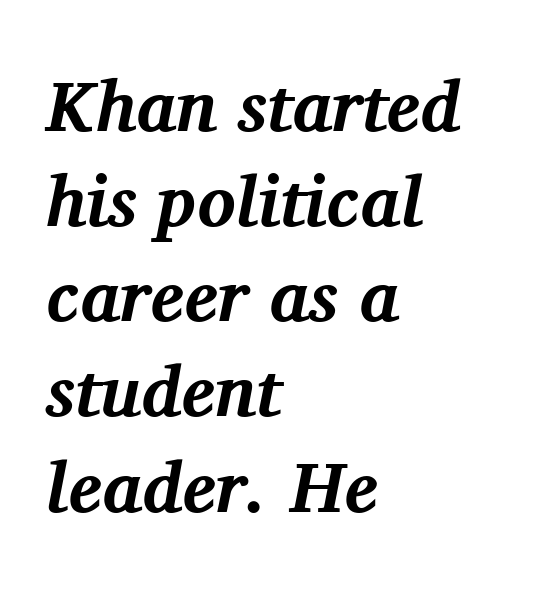
{"serif": "yes", "italic": "yes", "lean": "right", "slant_degrees": 11, "bold": "yes", "weight": "bold", "width": "normal", "stroke_contrast": "medium", "x_height": "medium", "monospaced": "no", "underline": "no", "align": "left", "line_spacing": "normal", "line_spacing_ratio": 1.34, "letter_spacing": "normal", "letter_spacing_em": 0.0, "glyph_px": 71}
